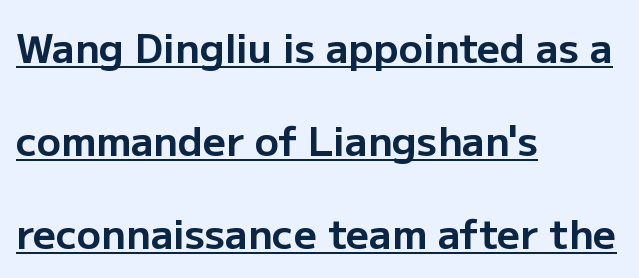
{"serif": "no", "italic": "no", "bold": "yes", "weight": "bold", "width": "normal", "stroke_contrast": "low", "x_height": "medium", "monospaced": "no", "underline": "yes", "align": "left", "line_spacing": "loose", "line_spacing_ratio": 2.33, "letter_spacing": "normal", "letter_spacing_em": 0.0, "glyph_px": 40}
